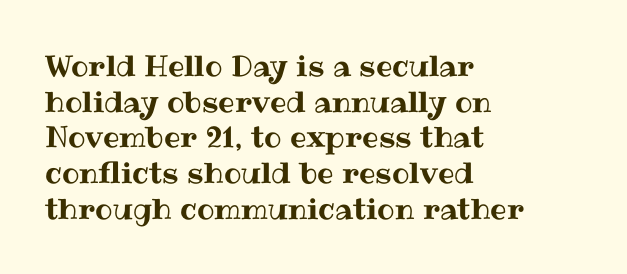
Q: Is the text italic (slanted)? A: No, it is upright.
Q: Is the text underlined? A: No.
Q: How is the paragraph aligned? A: Left-aligned.
Q: Is the spacing between letters normal or unusually wide? A: Normal.
Q: Width (condensed, normal, or wide)? A: Normal.
Q: Stroke contrast? A: Medium.
Q: x-height? A: Medium.
Q: Monospaced? A: No.
